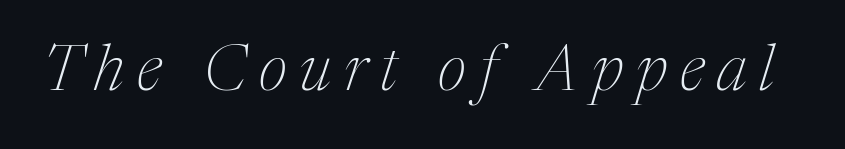
{"serif": "yes", "italic": "yes", "lean": "right", "slant_degrees": 17, "bold": "no", "weight": "thin", "width": "normal", "stroke_contrast": "medium", "x_height": "medium", "monospaced": "no", "underline": "no", "letter_spacing": "wide", "letter_spacing_em": 0.2, "glyph_px": 64}
